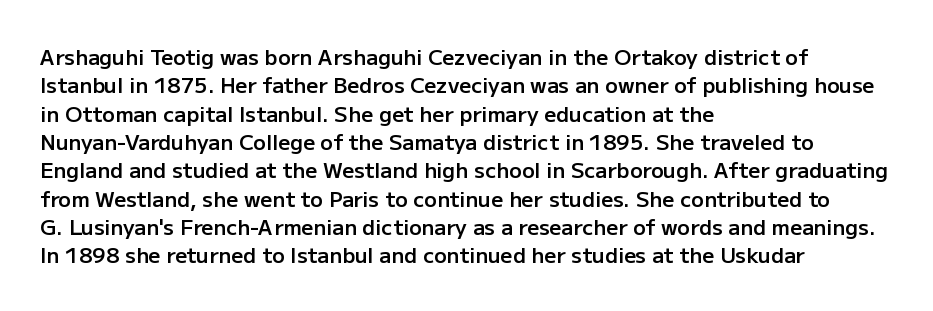
The image shows 21 px text type, upright; set left-aligned, normal line spacing (1.35x), normal letter spacing, not underlined.
